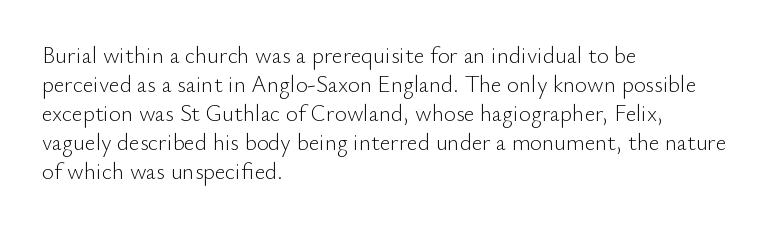
The image shows 23 px text type, upright; set left-aligned, normal line spacing (1.26x), normal letter spacing, not underlined.
